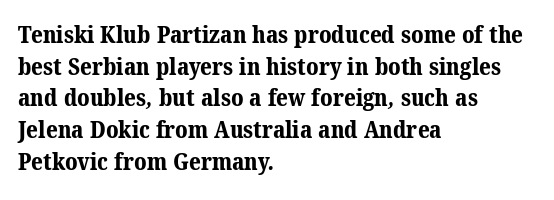
The image shows 23 px bold type; set left-aligned, normal line spacing (1.38x), normal letter spacing, not underlined.
